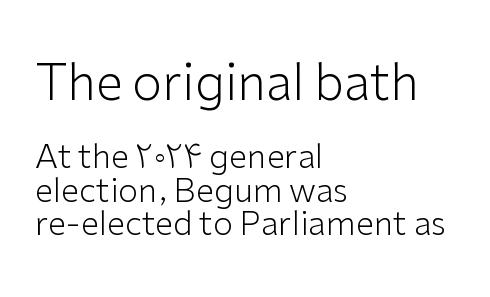
The image shows 49 px light sans-serif type, upright; set left-aligned, tight line spacing (1.02x), normal letter spacing, not underlined; the first (top) block is 1.48x larger; low stroke contrast and a medium x-height.
